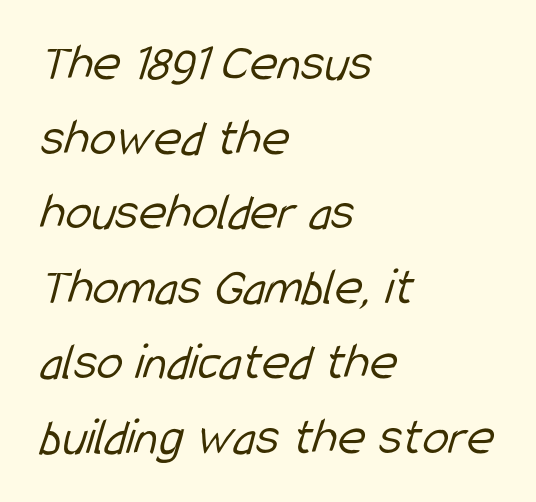
Q: Is the text bold? A: No.
Q: Is the typeface a serif or a sans-serif typeface? A: Sans-serif.
Q: Is the text underlined? A: No.
Q: How is the paragraph aligned? A: Left-aligned.
Q: Is the spacing between letters normal or unusually wide? A: Normal.
Q: Is the spacing between lines tight, normal or loose? A: Normal.
Q: Width (condensed, normal, or wide)? A: Condensed.
Q: Stroke contrast? A: Low.
Q: x-height? A: Medium.
Q: Monospaced? A: No.
